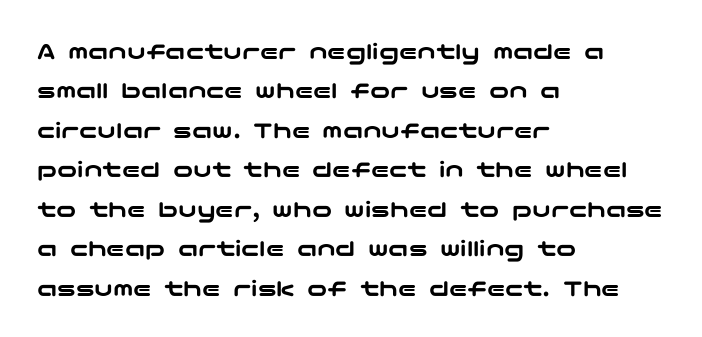
The setting favours the left margin, as ordinary paragraphs usually do. Is there any slant? The stems are plumb. A bare baseline throughout the passage. The letterforms sit shoulder to shoulder at normal distance. These lines sit exactly where default settings would place them.
